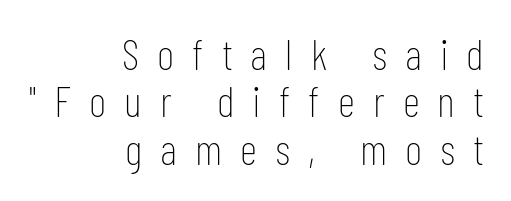
The face used here is proportionally spaced, like ordinary book or web type. Each new line begins almost immediately beneath the previous one. The tracking jumps out immediately: characters are airy and widely separated. Does the lettering tilt? It doesn't — this is upright. Rule under the text: the space is simply empty. Stems and bowls with no extra thickness — not bold.
